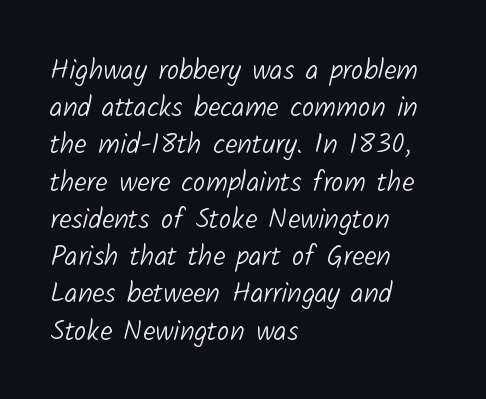
The image shows 28 px light sans-serif type; set left-aligned, normal line spacing (1.33x), normal letter spacing, not underlined; low stroke contrast and a medium x-height.
